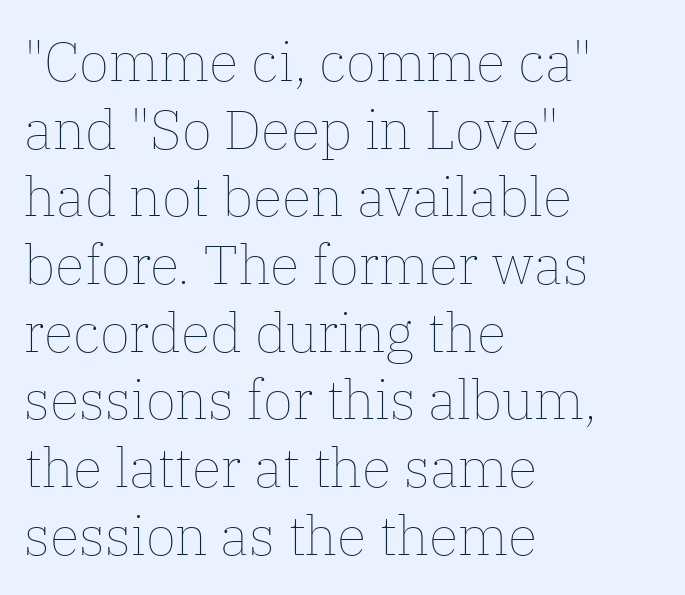
The image shows 55 px thin type, upright; set left-aligned, line spacing 1.23x, normal letter spacing, not underlined; low stroke contrast and a medium x-height.
